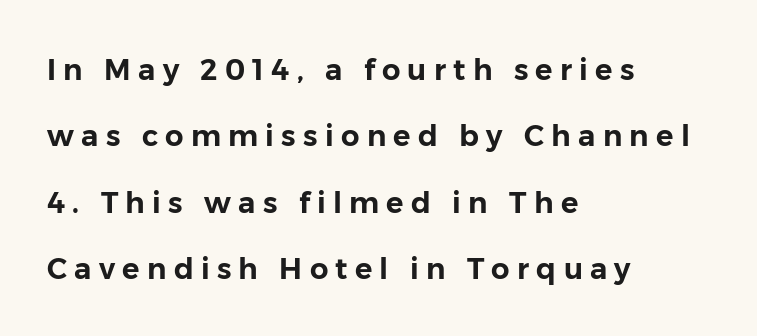
Q: Is the text italic (slanted)? A: No, it is upright.
Q: Is the typeface a serif or a sans-serif typeface? A: Sans-serif.
Q: Is the text underlined? A: No.
Q: How is the paragraph aligned? A: Left-aligned.
Q: Is the spacing between letters normal or unusually wide? A: Unusually wide.
Q: Is the spacing between lines tight, normal or loose? A: Loose.
Q: Width (condensed, normal, or wide)? A: Normal.
Q: Stroke contrast? A: Low.
Q: x-height? A: Medium.
Q: Monospaced? A: No.
